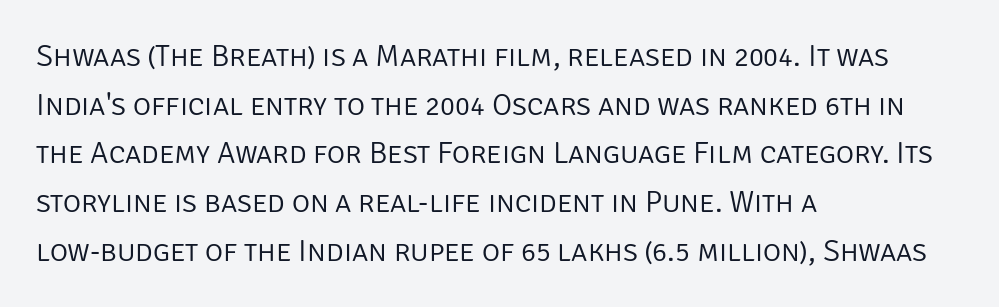
{"serif": "no", "italic": "no", "bold": "no", "weight": "light", "width": "normal", "stroke_contrast": "low", "x_height": "large", "monospaced": "no", "underline": "no", "align": "left", "line_spacing": "normal", "line_spacing_ratio": 1.57, "letter_spacing": "normal", "letter_spacing_em": 0.0, "glyph_px": 31}
